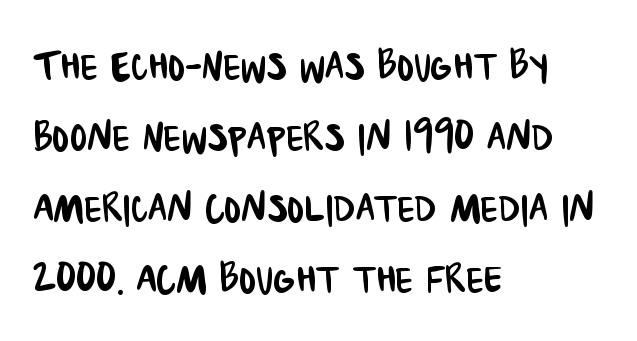
The passage is arranged the way most books set body copy — flush left. The block of text has a typical density, with ordinary space between rows. These lines are rendered in a variable-pitch font. Check where the strokes stop: nothing finishes them off — pure sans. Caption: standard tracking, unaltered. The zone under the glyphs is completely vacant.
